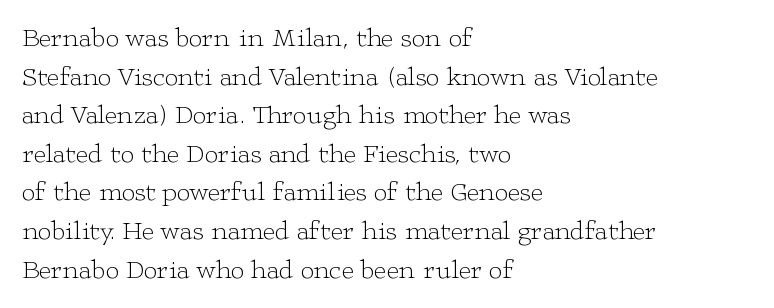
{"italic": "no", "bold": "no", "underline": "no", "align": "left", "line_spacing": "normal", "line_spacing_ratio": 1.43, "letter_spacing": "normal", "letter_spacing_em": 0.0, "glyph_px": 27}
